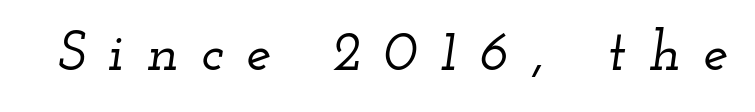
{"serif": "yes", "italic": "yes", "lean": "right", "slant_degrees": 12, "width": "wide", "stroke_contrast": "low", "x_height": "small", "monospaced": "no", "underline": "no", "letter_spacing": "wide", "letter_spacing_em": 0.41, "glyph_px": 56}
